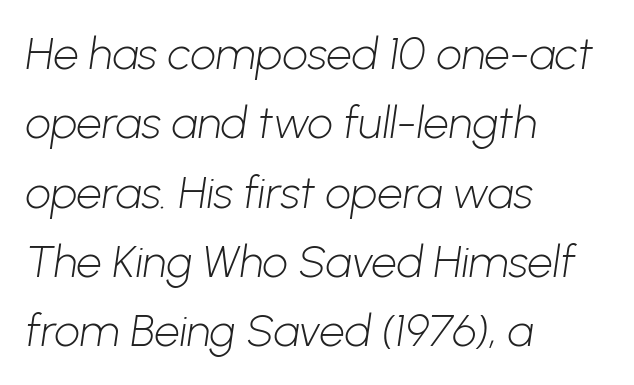
Leading: standard. Counters stay open thanks to moderate or lighter strokes. Nothing sits at the stroke ends, so this counts as sans-serif. Is this a fixed-width face? No — the glyphs have proportional, varying widths.
